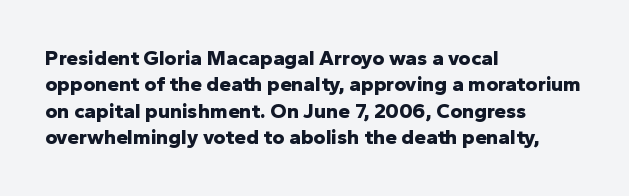
{"italic": "no", "bold": "yes", "underline": "no", "align": "left", "line_spacing": "normal", "line_spacing_ratio": 1.26, "letter_spacing": "normal", "letter_spacing_em": 0.0, "glyph_px": 21}
